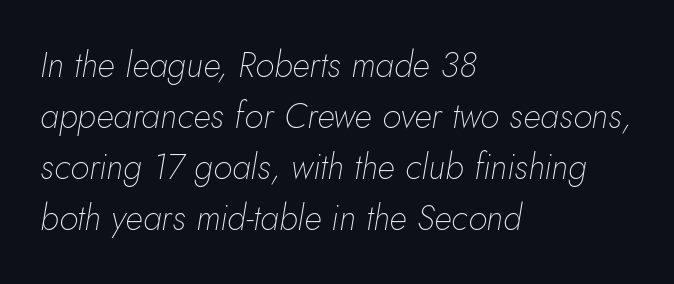
{"italic": "yes", "lean": "right", "slant_degrees": 10, "bold": "no", "weight": "thin", "width": "normal", "stroke_contrast": "low", "x_height": "small", "monospaced": "no", "underline": "no", "align": "left", "line_spacing": "normal", "line_spacing_ratio": 1.46, "letter_spacing": "normal", "letter_spacing_em": 0.0, "glyph_px": 35}
